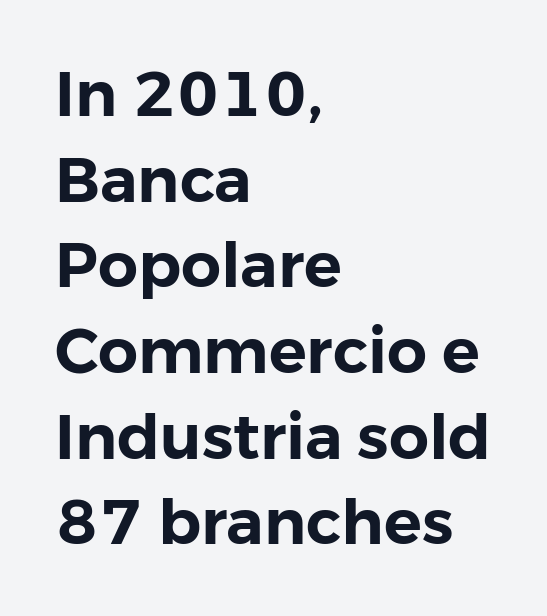
The image shows 63 px sans-serif type, upright; set left-aligned, normal line spacing (1.36x), normal letter spacing, not underlined; low stroke contrast and a medium x-height.
